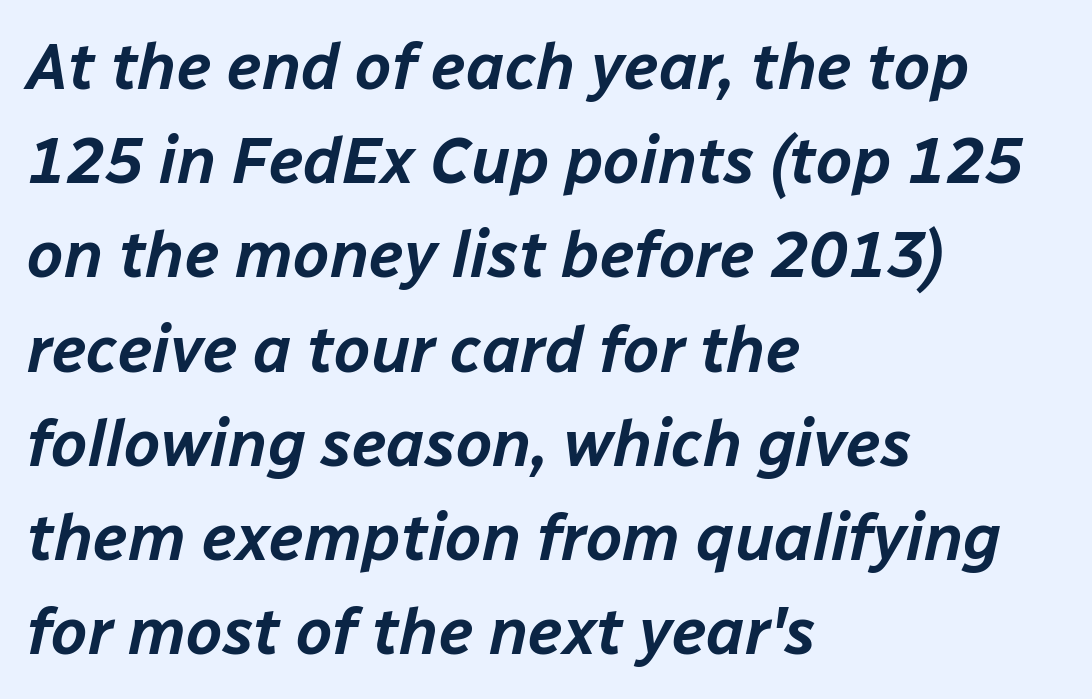
The image shows 65 px text type, italic (leaning right); set left-aligned, normal line spacing (1.45x), normal letter spacing, not underlined; low stroke contrast and a medium x-height.
